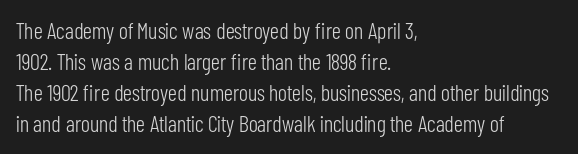
Q: Is the text bold? A: No.
Q: Is the text italic (slanted)? A: No, it is upright.
Q: Is the text underlined? A: No.
Q: How is the paragraph aligned? A: Left-aligned.
Q: Is the spacing between letters normal or unusually wide? A: Normal.
Q: Is the spacing between lines tight, normal or loose? A: Normal.
